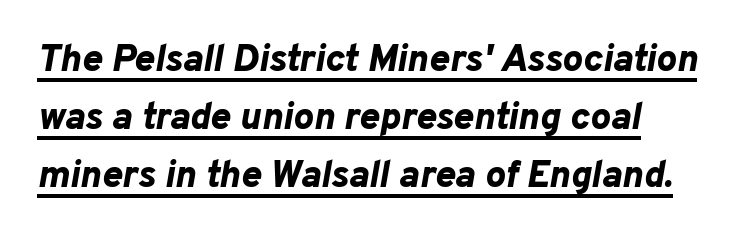
Q: Is the text bold? A: Yes.
Q: Is the text italic (slanted)? A: Yes, it leans right by about 10 degrees.
Q: Is the text underlined? A: Yes.
Q: Is the spacing between letters normal or unusually wide? A: Normal.
Q: Is the spacing between lines tight, normal or loose? A: Normal.
Q: Width (condensed, normal, or wide)? A: Normal.
Q: Stroke contrast? A: Low.
Q: x-height? A: Medium.
Q: Monospaced? A: No.
